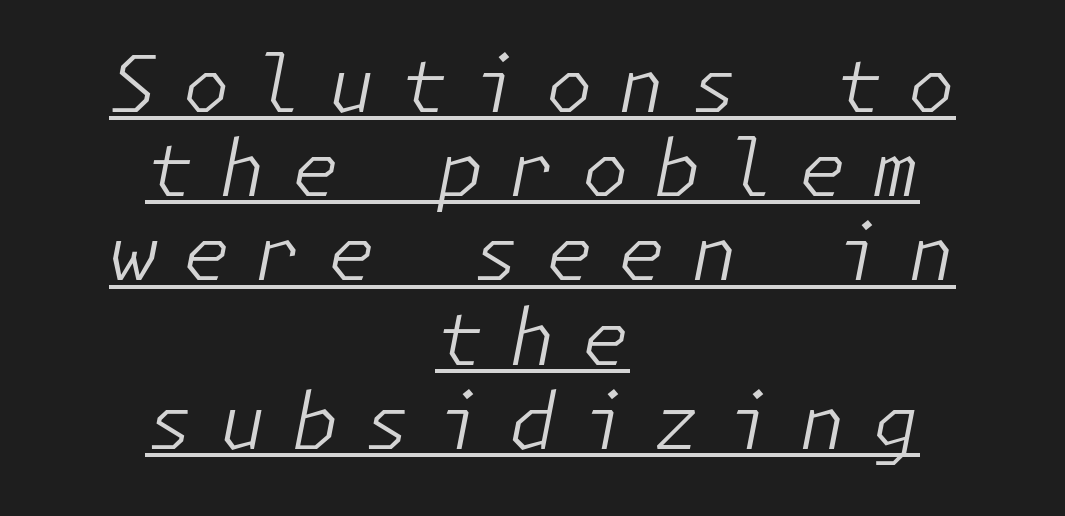
The image shows 78 px light type, italic (leaning right); set centered, tight line spacing (1.08x), unusually wide letter spacing (+0.31 em), underlined; low stroke contrast and a medium x-height.
